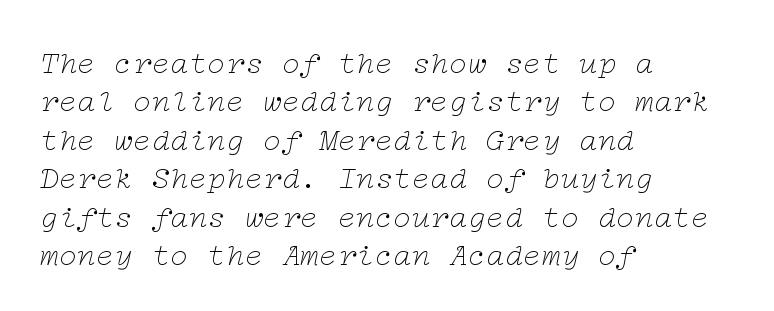
{"serif": "yes", "italic": "yes", "lean": "right", "slant_degrees": 12, "bold": "no", "weight": "thin", "width": "wide", "stroke_contrast": "low", "x_height": "medium", "underline": "no", "align": "left", "line_spacing_ratio": 1.24, "letter_spacing": "normal", "letter_spacing_em": 0.0, "glyph_px": 31}
